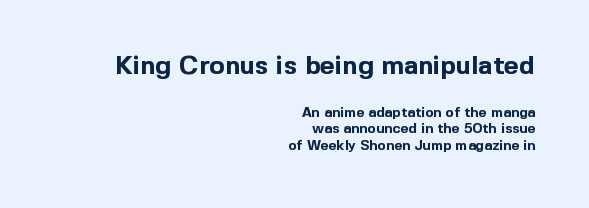
Q: Is the text bold? A: Yes.
Q: Is the text italic (slanted)? A: No, it is upright.
Q: Is the text underlined? A: No.
Q: How is the paragraph aligned? A: Right-aligned.
Q: Is the spacing between letters normal or unusually wide? A: Normal.
Q: Which block of text is set in a larger size, the first (top) or the second (bottom)? A: The first (top) one.
